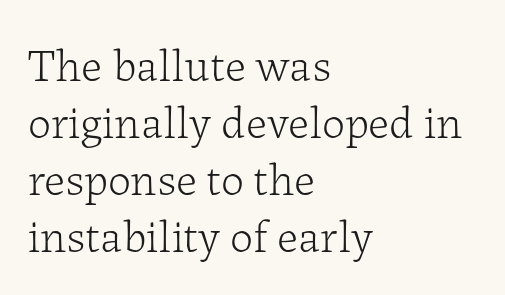
The baseline area is clear. Is this a heavy cut? Hardly; it is regular or lighter. This rendering employs a face with finishing strokes, i.e., a serif. Line starts are locked; line ends wander. Nope, not italic — everything's standing straight.
